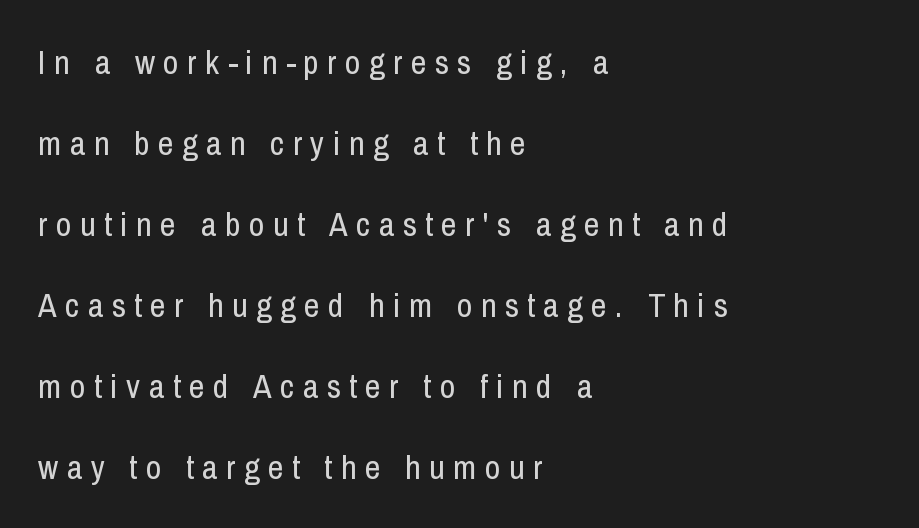
You could not count columns in this text — the font is proportionally spaced. In terms of letterspacing, this is a distinctly airy, spread setting. The paragraph shown leans on its left margin. This rendering employs a face without finishing strokes, i.e., a sans-serif. Airy leading. The letterforms sit at book weight or below.
